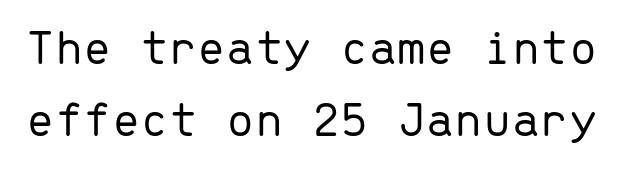
The image shows 51 px light sans-serif type, upright, monospaced; set normal line spacing (1.41x), normal letter spacing, not underlined; low stroke contrast and a medium x-height.
